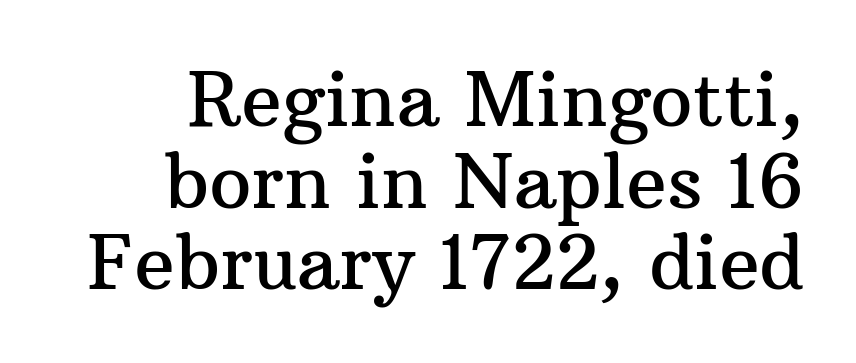
{"serif": "yes", "italic": "no", "width": "normal", "stroke_contrast": "medium", "x_height": "medium", "monospaced": "no", "underline": "no", "line_spacing": "tight", "line_spacing_ratio": 1.09, "letter_spacing": "normal", "letter_spacing_em": 0.0, "glyph_px": 75}
